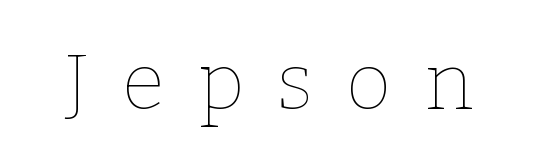
{"italic": "no", "bold": "no", "weight": "thin", "width": "normal", "stroke_contrast": "low", "x_height": "medium", "monospaced": "no", "underline": "no", "letter_spacing": "wide", "letter_spacing_em": 0.41, "glyph_px": 79}
